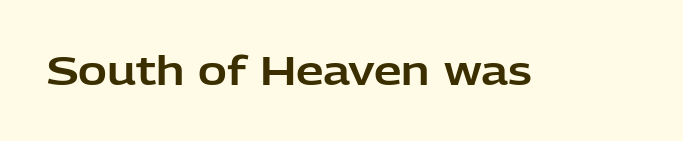
Vertical strokes here are truly vertical. Type without underlining. Here the designer chose a conventional face with non-uniform glyph widths. Font category for this specimen: sans-serif.
